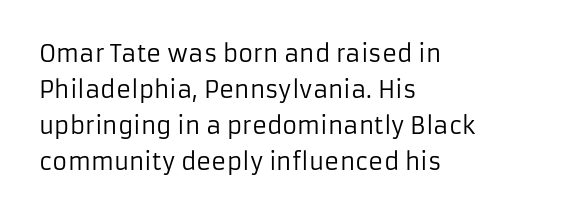
{"italic": "no", "bold": "no", "underline": "no", "align": "left", "line_spacing": "normal", "line_spacing_ratio": 1.56, "letter_spacing": "normal", "letter_spacing_em": 0.0, "glyph_px": 23}
